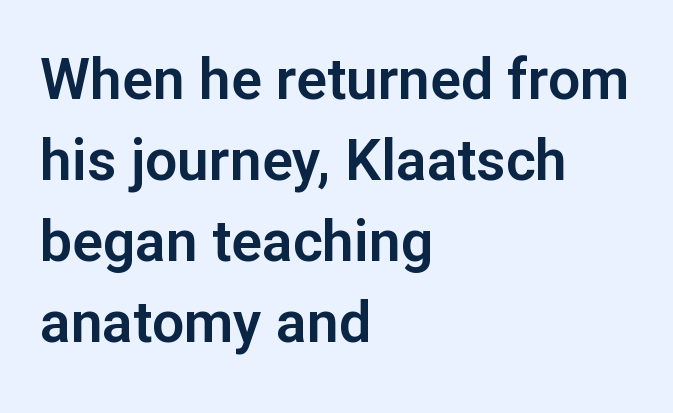
The image shows 57 px sans-serif type, upright; set left-aligned, normal line spacing (1.42x), normal letter spacing, not underlined; low stroke contrast and a medium x-height.
